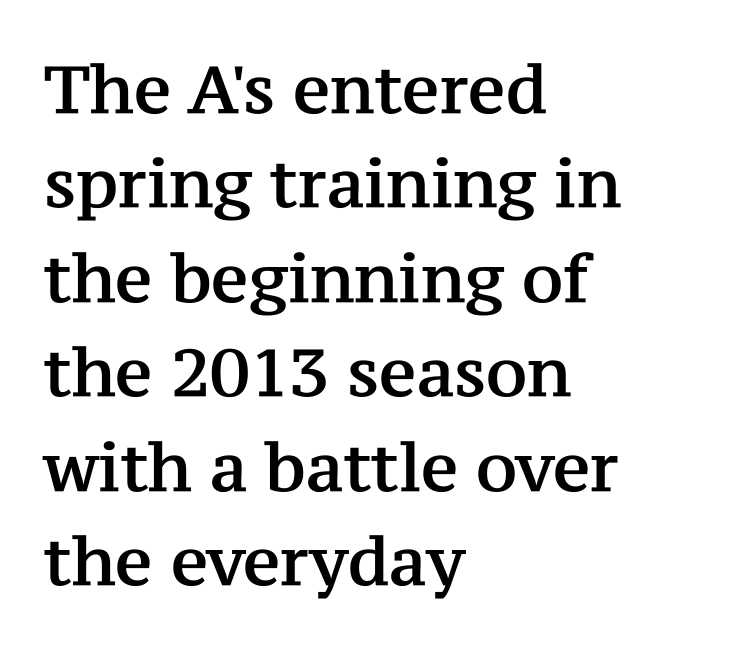
{"serif": "yes", "italic": "no", "width": "normal", "stroke_contrast": "medium", "x_height": "medium", "monospaced": "no", "underline": "no", "align": "left", "line_spacing": "normal", "line_spacing_ratio": 1.43, "letter_spacing": "normal", "letter_spacing_em": 0.0, "glyph_px": 66}
